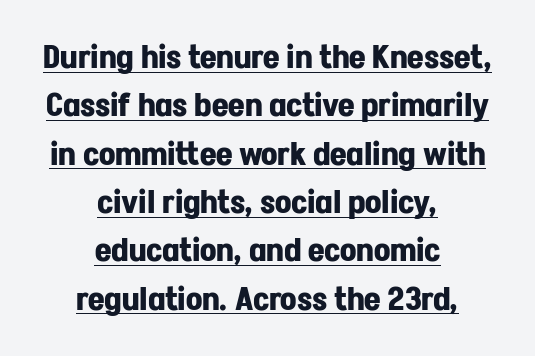
{"serif": "no", "italic": "no", "bold": "yes", "weight": "bold", "width": "normal", "stroke_contrast": "low", "x_height": "medium", "monospaced": "no", "underline": "yes", "align": "center", "line_spacing": "normal", "line_spacing_ratio": 1.51, "letter_spacing": "normal", "letter_spacing_em": 0.0, "glyph_px": 32}
